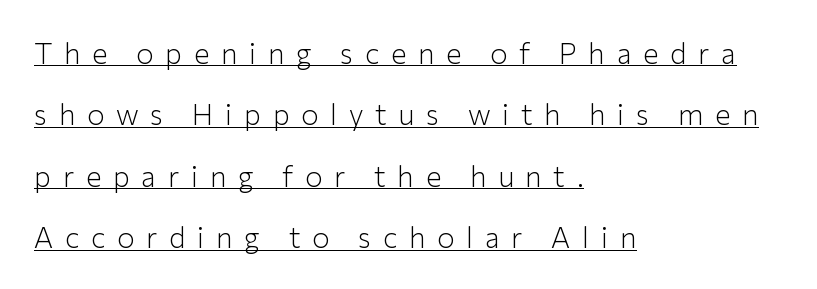
Q: Is the text bold? A: No.
Q: Is the text italic (slanted)? A: No, it is upright.
Q: Is the typeface a serif or a sans-serif typeface? A: Sans-serif.
Q: Is the text underlined? A: Yes.
Q: How is the paragraph aligned? A: Left-aligned.
Q: Is the spacing between letters normal or unusually wide? A: Unusually wide.
Q: Is the spacing between lines tight, normal or loose? A: Loose.
Q: Width (condensed, normal, or wide)? A: Normal.
Q: Stroke contrast? A: Low.
Q: x-height? A: Medium.
Q: Monospaced? A: No.
